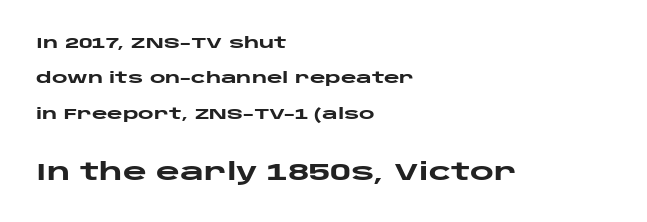
How are the letters spaced? Ordinarily, with no added tracking. Two sizes are in play, and the larger belongs to the second block. Notice the wide empty band between every row — that's loose leading. Teacher's note: observe the even left margin — that is flush-left alignment. Pretty heavy lettering here — definitely bold.
